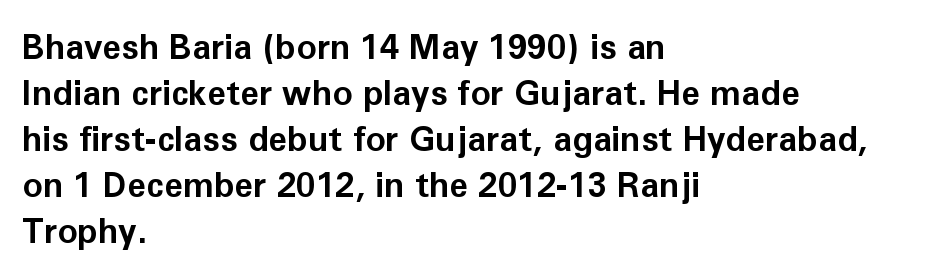
The font family rendered here belongs to the sans-serif group. Rendered with straight, roman letterforms. The face used here is proportionally spaced, like ordinary book or web type. If you measured baseline to baseline, you'd find a middling distance. Underline: absent. Every letter is thick-stroked: bold, no question.
